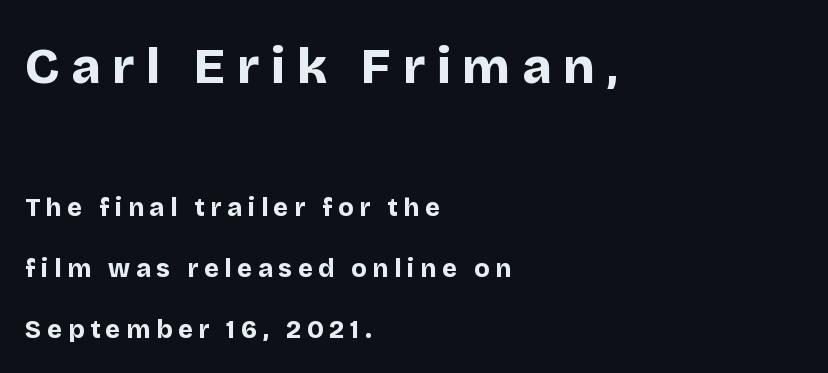
{"serif": "no", "italic": "no", "bold": "yes", "weight": "bold", "width": "normal", "stroke_contrast": "low", "x_height": "large", "monospaced": "no", "underline": "no", "align": "left", "line_spacing": "loose", "line_spacing_ratio": 2.44, "letter_spacing": "wide", "letter_spacing_em": 0.23, "larger_block": "first", "size_ratio": 2.0, "glyph_px": 50}
